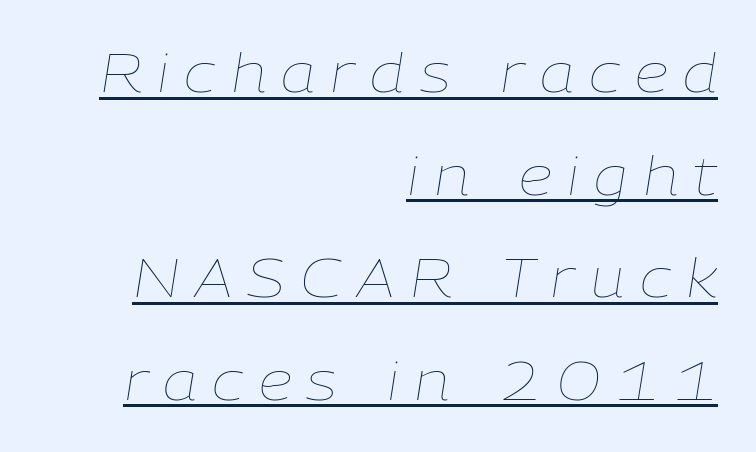
Q: Is the text bold? A: No.
Q: Is the text italic (slanted)? A: Yes, it leans right by about 9 degrees.
Q: Is the text underlined? A: Yes.
Q: How is the paragraph aligned? A: Right-aligned.
Q: Is the spacing between letters normal or unusually wide? A: Unusually wide.
Q: Is the spacing between lines tight, normal or loose? A: Loose.
Q: Width (condensed, normal, or wide)? A: Normal.
Q: Stroke contrast? A: Low.
Q: x-height? A: Medium.
Q: Monospaced? A: No.
